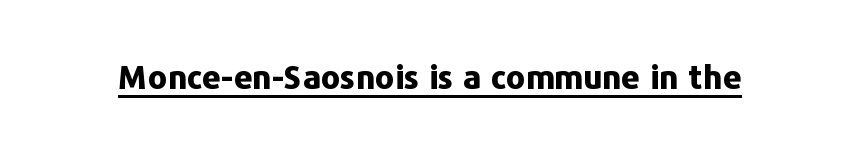
{"serif": "no", "italic": "no", "bold": "yes", "weight": "bold", "width": "normal", "stroke_contrast": "low", "x_height": "medium", "monospaced": "no", "underline": "yes", "letter_spacing": "normal", "letter_spacing_em": 0.0, "glyph_px": 33}
